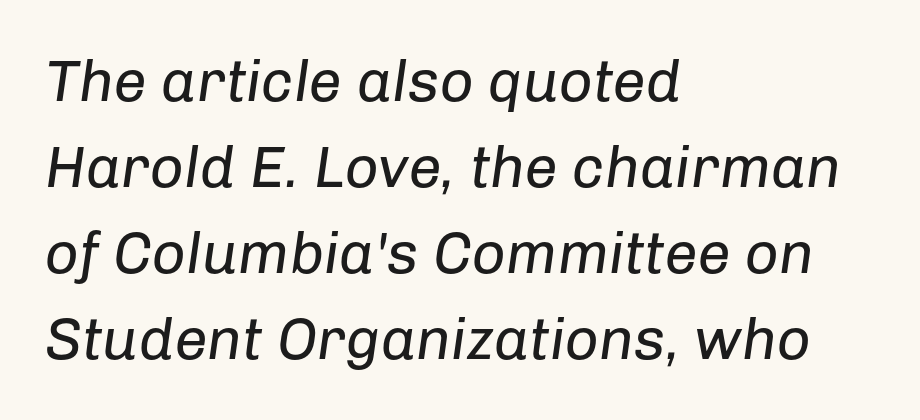
Horizontal bands of white between lines are of average thickness. This sample has the flowing, uneven cadence of proportional lettering. Unbolded letterforms with no extra heft. In CSS terms this would be text-align: left. The typography opts for an oblique posture over an upright one.
